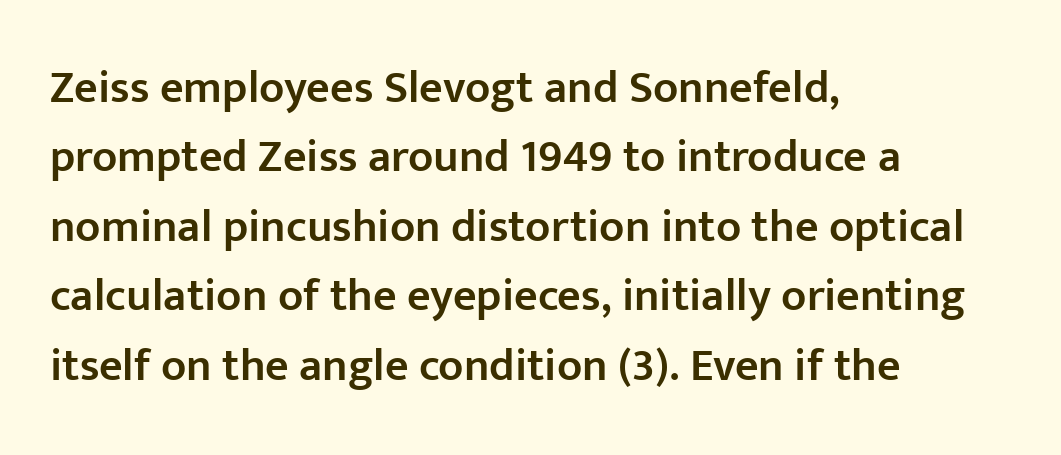
Q: Is the text bold? A: Semi-bold.
Q: Is the text italic (slanted)? A: No, it is upright.
Q: Is the typeface a serif or a sans-serif typeface? A: Sans-serif.
Q: Is the text underlined? A: No.
Q: How is the paragraph aligned? A: Left-aligned.
Q: Is the spacing between letters normal or unusually wide? A: Normal.
Q: Is the spacing between lines tight, normal or loose? A: Normal.
Q: Width (condensed, normal, or wide)? A: Normal.
Q: Stroke contrast? A: Low.
Q: x-height? A: Medium.
Q: Monospaced? A: No.
